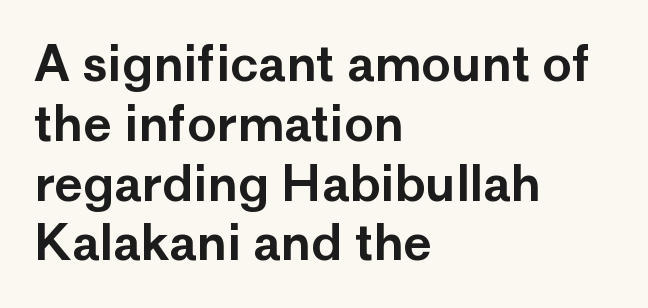
Q: Is the text italic (slanted)? A: No, it is upright.
Q: Is the typeface a serif or a sans-serif typeface? A: Sans-serif.
Q: Is the text underlined? A: No.
Q: How is the paragraph aligned? A: Left-aligned.
Q: Is the spacing between letters normal or unusually wide? A: Normal.
Q: Width (condensed, normal, or wide)? A: Normal.
Q: Stroke contrast? A: Low.
Q: x-height? A: Medium.
Q: Monospaced? A: No.
